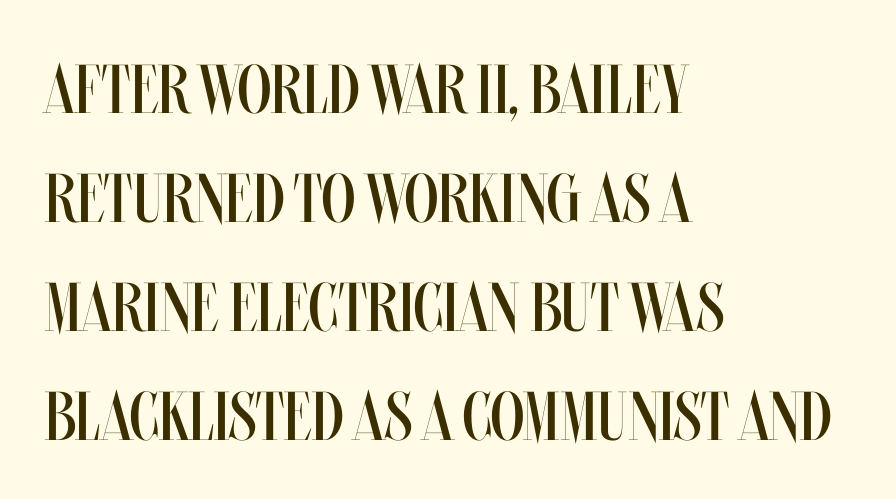
Q: Is the text bold? A: No.
Q: Is the text italic (slanted)? A: No, it is upright.
Q: Is the text underlined? A: No.
Q: How is the paragraph aligned? A: Left-aligned.
Q: Is the spacing between letters normal or unusually wide? A: Normal.
Q: Is the spacing between lines tight, normal or loose? A: Normal.
Q: Width (condensed, normal, or wide)? A: Condensed.
Q: Stroke contrast? A: Medium.
Q: x-height? A: Large.
Q: Monospaced? A: No.
